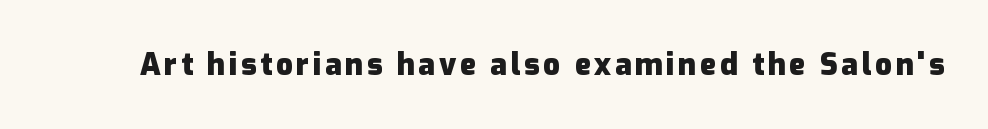
The image shows 30 px heavy sans-serif type, upright; set not underlined; low stroke contrast and a medium x-height.
